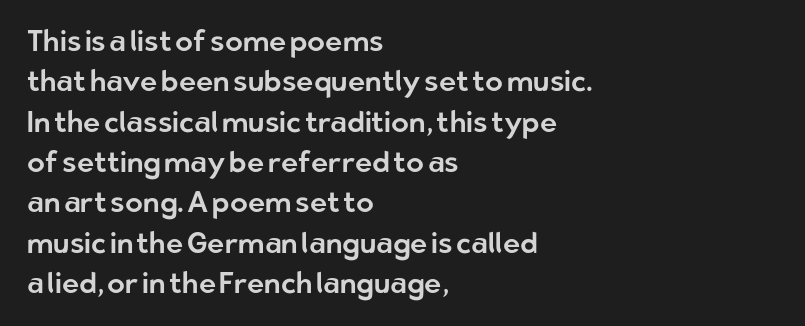
A normal amount of white space separates one row of letters from the next. A typesetter would label this face a sans. The tracking reads as untouched default to a designer's eye. Bare-footed words on every line.
